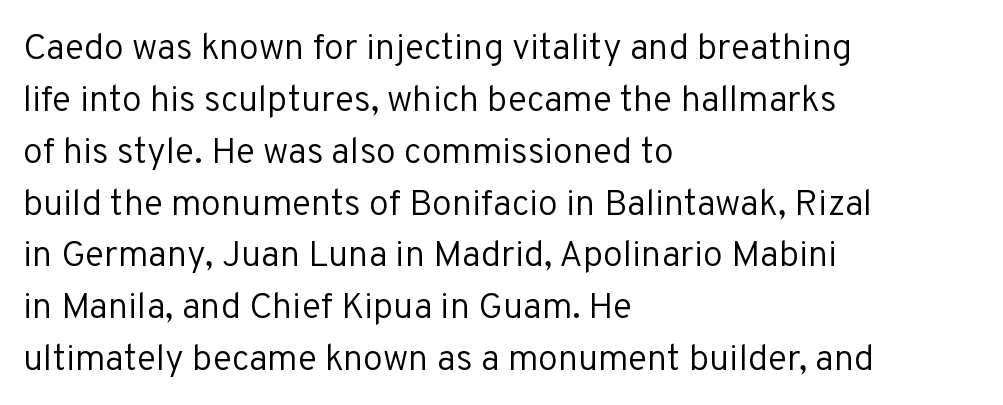
{"serif": "no", "italic": "no", "bold": "no", "weight": "regular", "width": "normal", "stroke_contrast": "low", "x_height": "medium", "monospaced": "no", "underline": "no", "align": "left", "line_spacing": "normal", "line_spacing_ratio": 1.44, "letter_spacing": "normal", "letter_spacing_em": 0.0, "glyph_px": 36}
